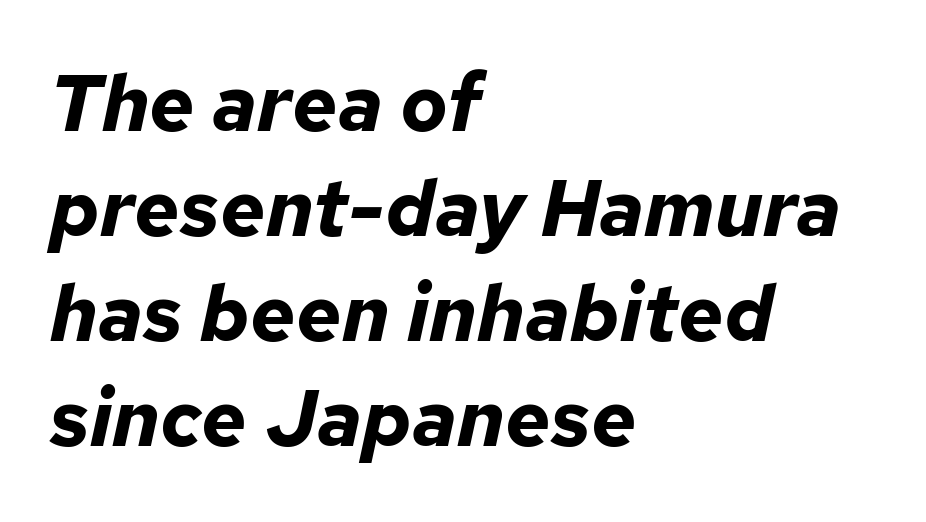
The image shows 79 px bold type, italic (leaning right); set left-aligned, normal line spacing (1.33x), normal letter spacing, not underlined; low stroke contrast and a medium x-height.
